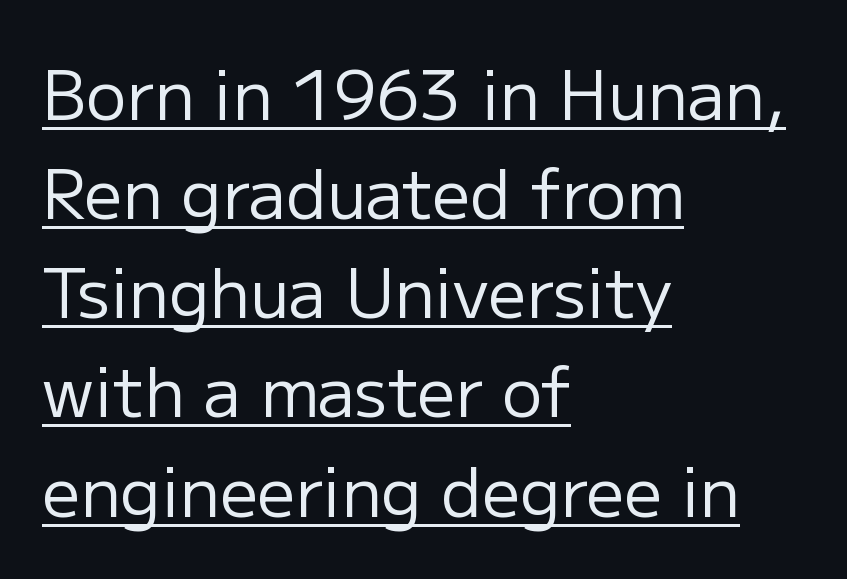
Reading down the column, the eye jumps a familiar distance to each next line. Underline: present. Is there any slant? The stems are plumb. Observe the absence of serifs on each vertical stroke in this sample. Line starts are locked; line ends wander. Here the designer chose a conventional face with non-uniform glyph widths.
